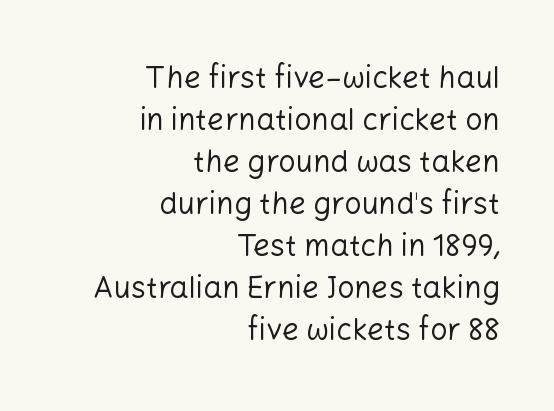
The image shows 30 px regular-weight sans-serif type, upright; set right-aligned, normal line spacing (1.4x), normal letter spacing, not underlined; low stroke contrast and a medium x-height.
